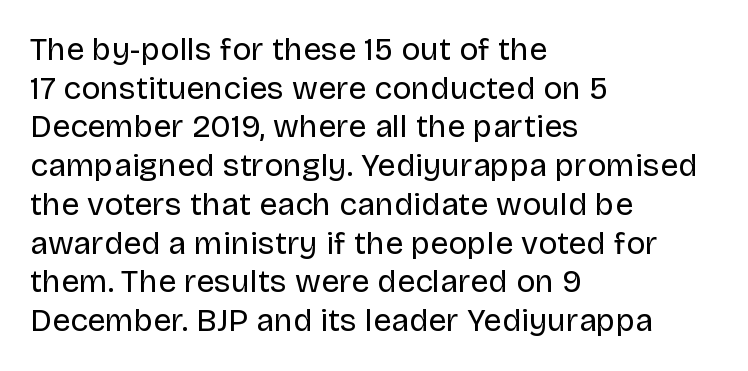
This sample uses a sans-serif face. The horizontal fit of the characters is conventional and even. Horizontally, the lines are justified to the leading edge only. Upright lettering throughout. The passage shown is typed in a proportional face where columns would drift.
